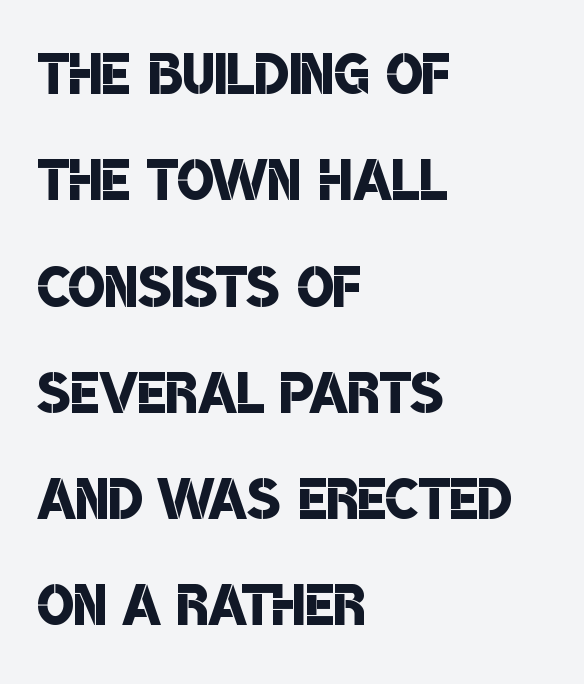
The image shows 77 px semibold, condensed sans-serif type; set left-aligned, normal line spacing (1.38x), normal letter spacing, not underlined; low stroke contrast and a large x-height.
